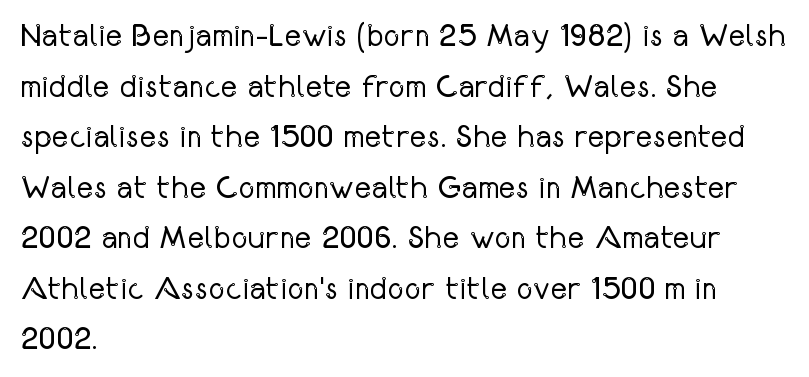
{"serif": "no", "italic": "no", "bold": "no", "weight": "regular", "width": "condensed", "stroke_contrast": "low", "x_height": "medium", "monospaced": "no", "underline": "no", "align": "left", "line_spacing": "normal", "line_spacing_ratio": 1.58, "letter_spacing": "normal", "letter_spacing_em": 0.0, "glyph_px": 32}
